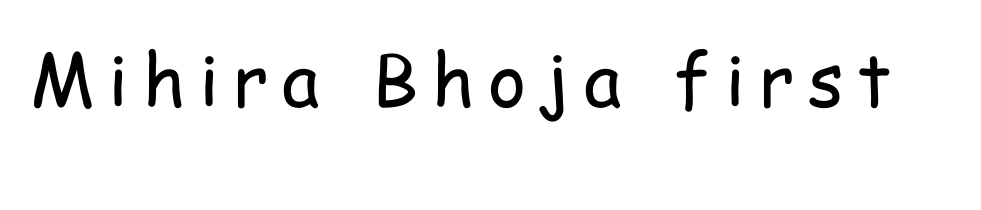
The passage shown is typeset with a sans-serif family. This sample has the flowing, uneven cadence of proportional lettering. The glyphs are unaccompanied by any horizontal stroke below them. The passage shown is not bold in any degree. Italic? Not at all — the glyphs are vertical.
